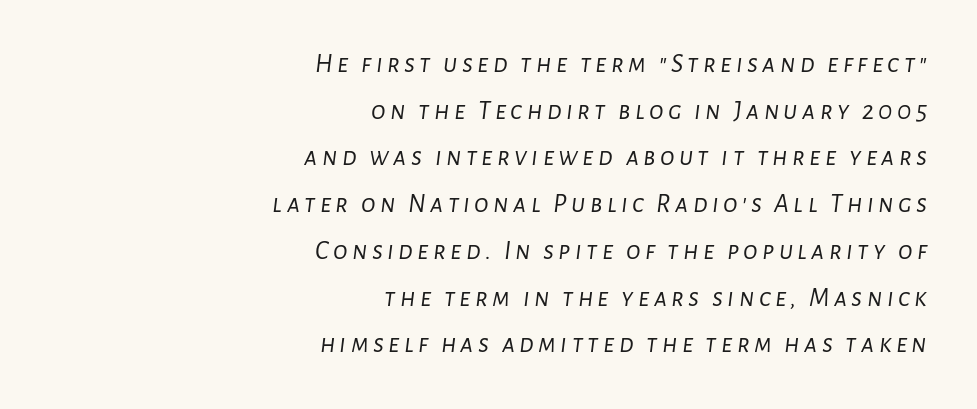
{"italic": "yes", "lean": "right", "slant_degrees": 7, "bold": "no", "underline": "no", "align": "right", "line_spacing_ratio": 1.73, "glyph_px": 27}
